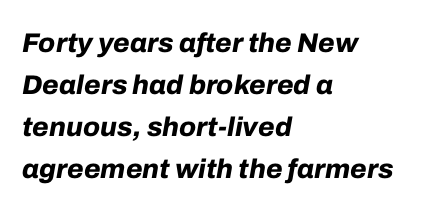
Q: Is the text bold? A: Yes.
Q: Is the text italic (slanted)? A: Yes, it leans right by about 10 degrees.
Q: Is the text underlined? A: No.
Q: How is the paragraph aligned? A: Left-aligned.
Q: Is the spacing between letters normal or unusually wide? A: Normal.
Q: Is the spacing between lines tight, normal or loose? A: Normal.
